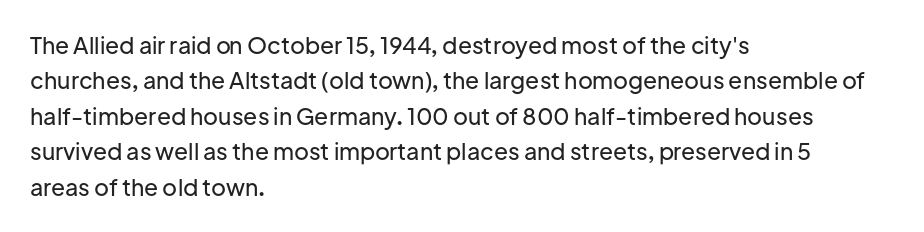
Q: Is the text italic (slanted)? A: No, it is upright.
Q: Is the text underlined? A: No.
Q: How is the paragraph aligned? A: Left-aligned.
Q: Is the spacing between letters normal or unusually wide? A: Normal.
Q: Is the spacing between lines tight, normal or loose? A: Normal.
